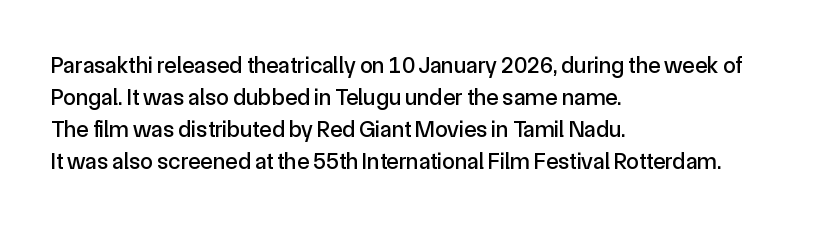
{"italic": "no", "underline": "no", "align": "left", "line_spacing": "normal", "line_spacing_ratio": 1.39, "letter_spacing": "normal", "letter_spacing_em": 0.0, "glyph_px": 23}
